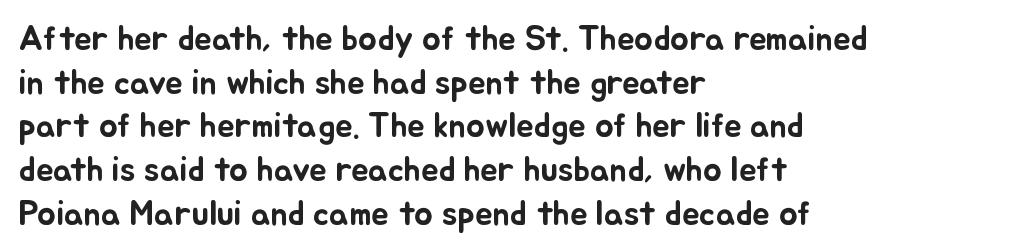
The image shows 35 px text type, upright; set left-aligned, normal line spacing (1.25x), normal letter spacing, not underlined; low stroke contrast and a small x-height.
